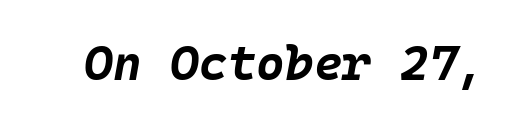
The image shows 49 px bold type, italic (leaning right); set normal letter spacing, not underlined; low stroke contrast and a large x-height.
